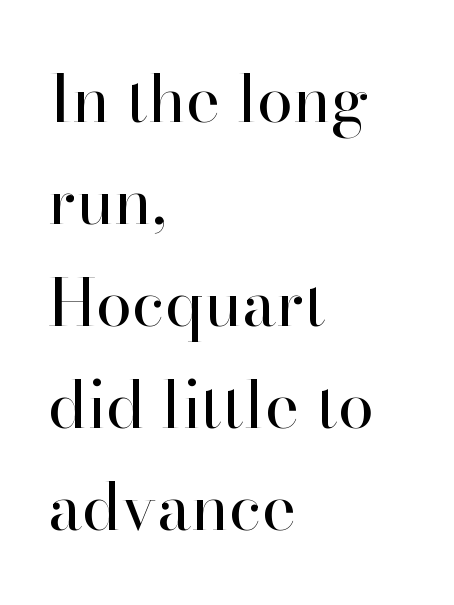
{"serif": "yes", "italic": "no", "bold": "no", "weight": "regular", "width": "normal", "stroke_contrast": "high", "x_height": "small", "monospaced": "no", "underline": "no", "align": "left", "line_spacing": "normal", "line_spacing_ratio": 1.57, "letter_spacing": "normal", "letter_spacing_em": 0.0, "glyph_px": 65}
